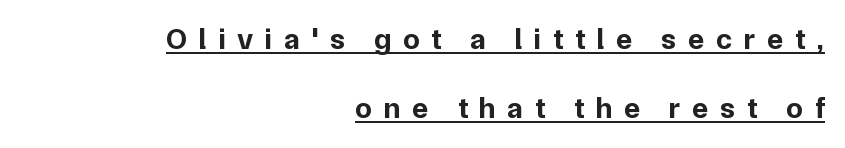
Q: Is the text bold? A: Yes.
Q: Is the text italic (slanted)? A: No, it is upright.
Q: Is the typeface a serif or a sans-serif typeface? A: Sans-serif.
Q: Is the text underlined? A: Yes.
Q: How is the paragraph aligned? A: Right-aligned.
Q: Is the spacing between letters normal or unusually wide? A: Unusually wide.
Q: Is the spacing between lines tight, normal or loose? A: Loose.
Q: Width (condensed, normal, or wide)? A: Normal.
Q: Stroke contrast? A: Low.
Q: x-height? A: Medium.
Q: Monospaced? A: No.
